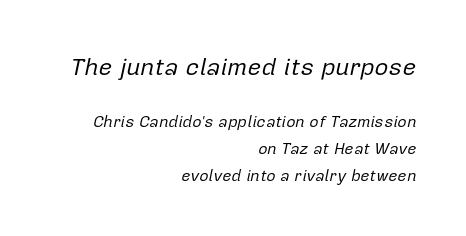
Q: Is the text bold? A: No.
Q: Is the text italic (slanted)? A: Yes, it leans right by about 12 degrees.
Q: Is the text underlined? A: No.
Q: How is the paragraph aligned? A: Right-aligned.
Q: Is the spacing between letters normal or unusually wide? A: Normal.
Q: Is the spacing between lines tight, normal or loose? A: Normal.
Q: Which block of text is set in a larger size, the first (top) or the second (bottom)? A: The first (top) one.
